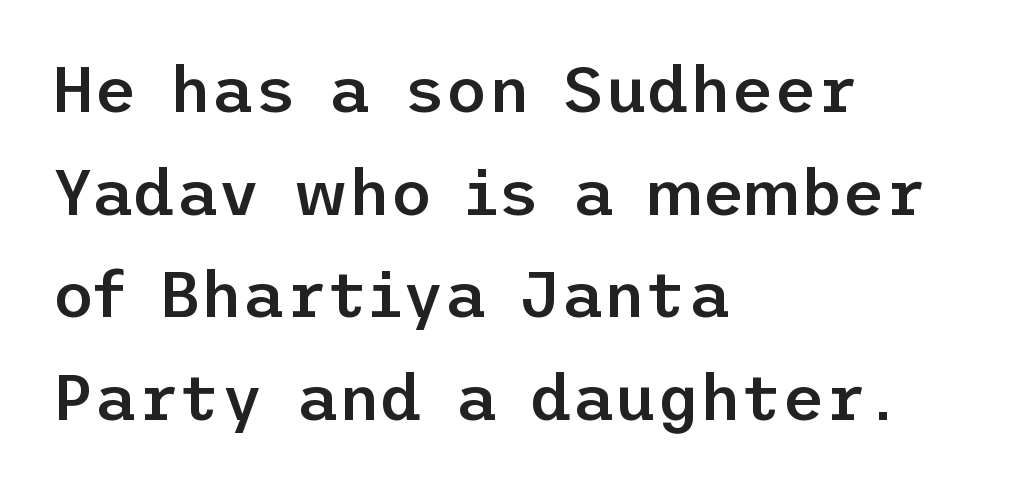
{"serif": "no", "italic": "no", "bold": "semi", "weight": "semibold", "width": "normal", "stroke_contrast": "low", "x_height": "medium", "underline": "no", "align": "left", "line_spacing": "normal", "line_spacing_ratio": 1.58, "letter_spacing": "normal", "letter_spacing_em": 0.0, "glyph_px": 65}
